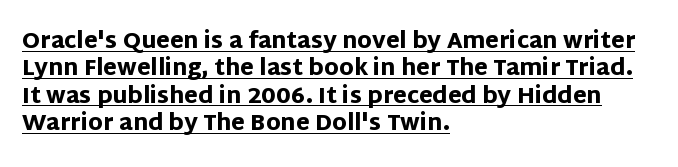
The image shows 22 px bold type, upright; set left-aligned, line spacing 1.24x, normal letter spacing, underlined.
